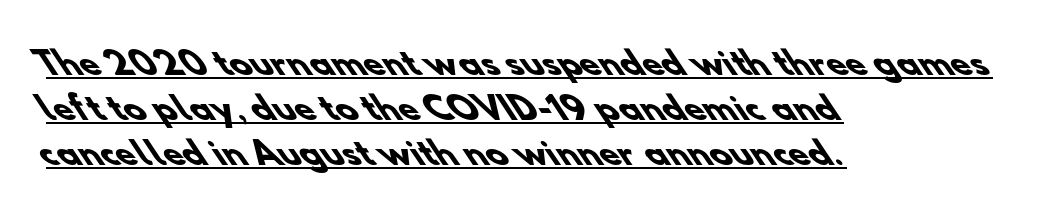
What weight is shown? A full bold with thick strokes. Note the varied advance widths — an 'i' is clearly narrower than an 'm'. Each new line begins a customary step beneath the previous one. Nope, no serifs anywhere on these letters. The line texture is even and compact thanks to regular tracking.
